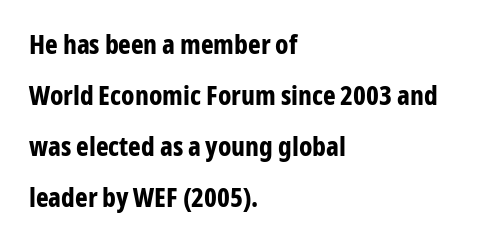
{"italic": "no", "bold": "yes", "underline": "no", "align": "left", "line_spacing_ratio": 1.89, "letter_spacing": "normal", "letter_spacing_em": 0.0, "glyph_px": 27}
